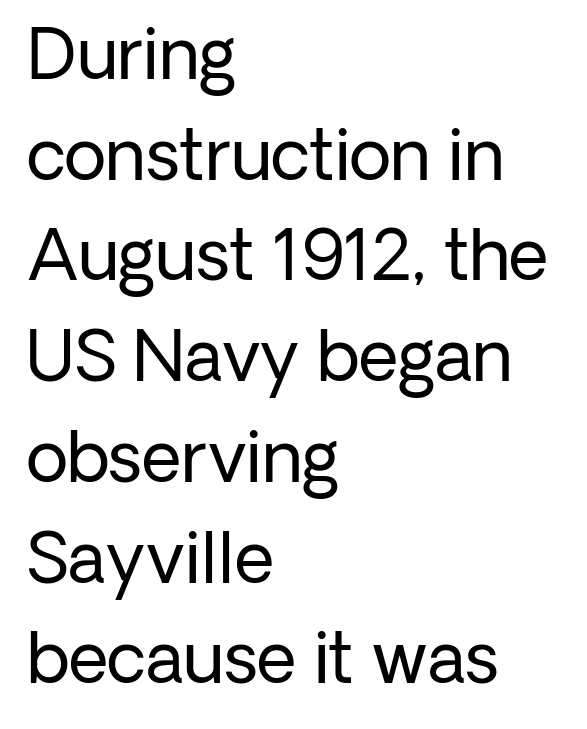
Q: Is the text bold? A: No.
Q: Is the text italic (slanted)? A: No, it is upright.
Q: Is the typeface a serif or a sans-serif typeface? A: Sans-serif.
Q: Is the text underlined? A: No.
Q: How is the paragraph aligned? A: Left-aligned.
Q: Is the spacing between letters normal or unusually wide? A: Normal.
Q: Is the spacing between lines tight, normal or loose? A: Normal.
Q: Width (condensed, normal, or wide)? A: Normal.
Q: Stroke contrast? A: Low.
Q: x-height? A: Medium.
Q: Monospaced? A: No.
